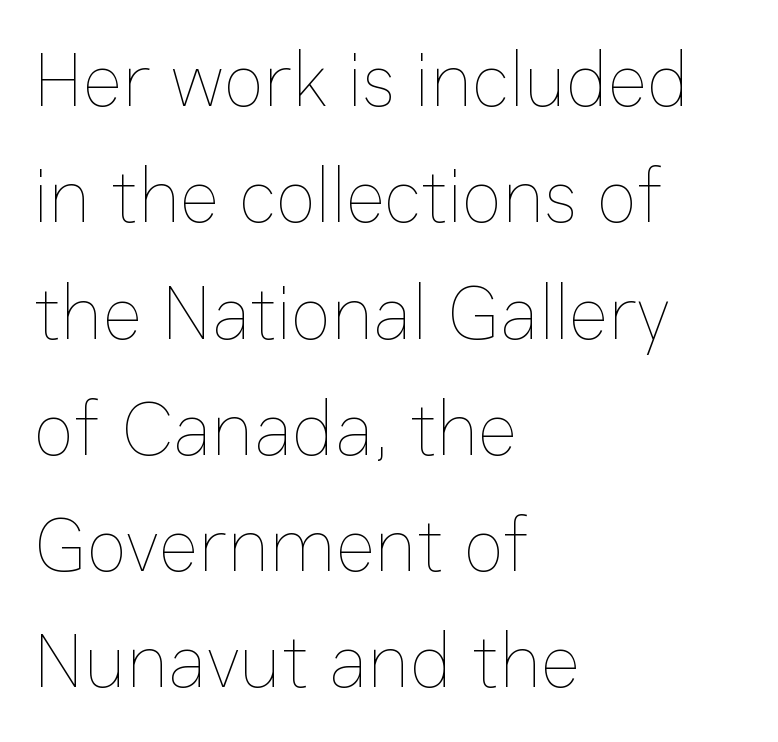
Q: Is the text bold? A: No.
Q: Is the text italic (slanted)? A: No, it is upright.
Q: Is the text underlined? A: No.
Q: How is the paragraph aligned? A: Left-aligned.
Q: Is the spacing between letters normal or unusually wide? A: Normal.
Q: Is the spacing between lines tight, normal or loose? A: Normal.
Q: Width (condensed, normal, or wide)? A: Normal.
Q: Stroke contrast? A: Low.
Q: x-height? A: Medium.
Q: Monospaced? A: No.
